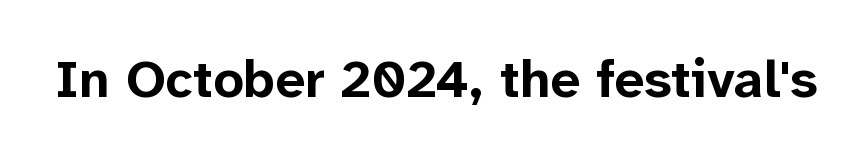
The image shows 53 px bold sans-serif type, upright; set normal letter spacing, not underlined; low stroke contrast and a medium x-height.
